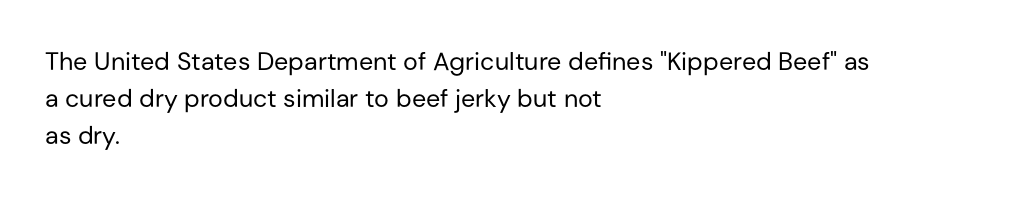
The image shows 25 px text type, upright; set left-aligned, normal line spacing (1.49x), normal letter spacing, not underlined.
